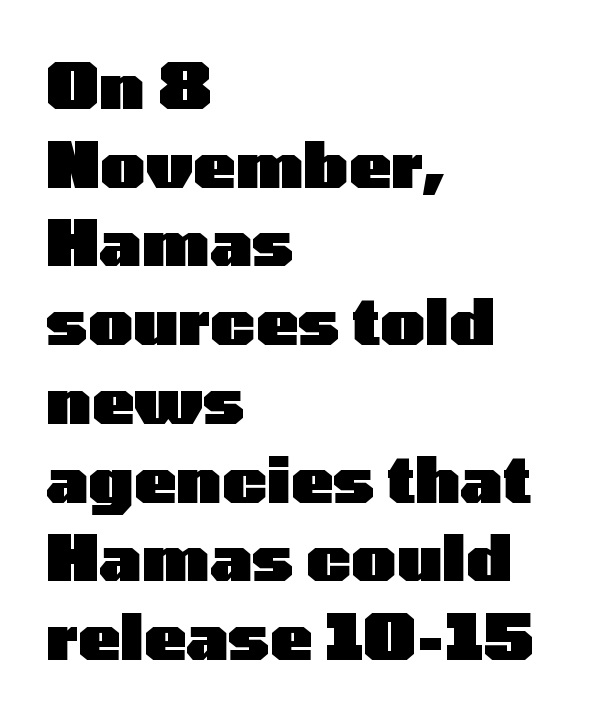
The image shows 63 px heavy, wide sans-serif type, upright; set left-aligned, normal line spacing (1.25x), normal letter spacing, not underlined; low stroke contrast and a medium x-height.
